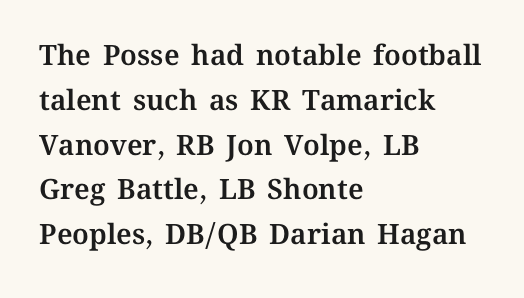
Q: Is the text italic (slanted)? A: No, it is upright.
Q: Is the text underlined? A: No.
Q: How is the paragraph aligned? A: Left-aligned.
Q: Is the spacing between letters normal or unusually wide? A: Normal.
Q: Is the spacing between lines tight, normal or loose? A: Normal.
Q: Width (condensed, normal, or wide)? A: Normal.
Q: Stroke contrast? A: Medium.
Q: x-height? A: Medium.
Q: Monospaced? A: No.
